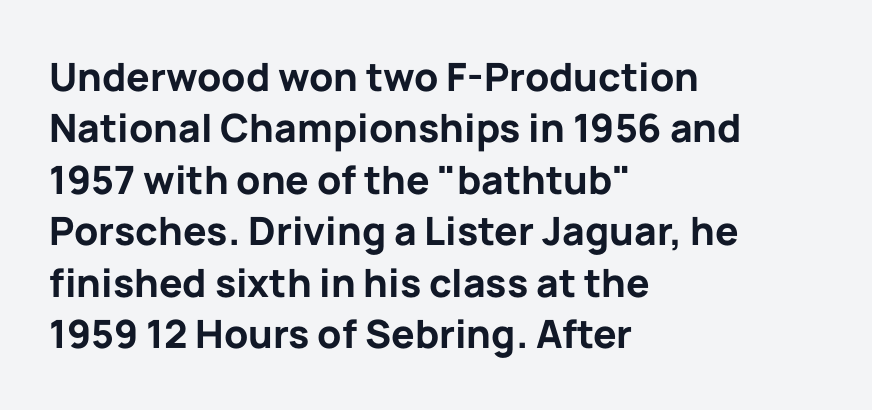
Notice how the stems are strictly vertical — no italics here. The letterforms sit shoulder to shoulder at normal distance. Letters rest on an invisible, unmarked baseline. The passage shown is emphatically bold. Each letter keeps its own natural width here, so spacing adapts to shape. Are there feet on the stems? There aren't — it's a sans.
